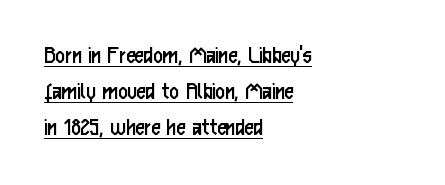
{"italic": "no", "bold": "no", "underline": "yes", "align": "left", "line_spacing": "normal", "line_spacing_ratio": 1.38, "letter_spacing": "normal", "letter_spacing_em": 0.0, "glyph_px": 26}
